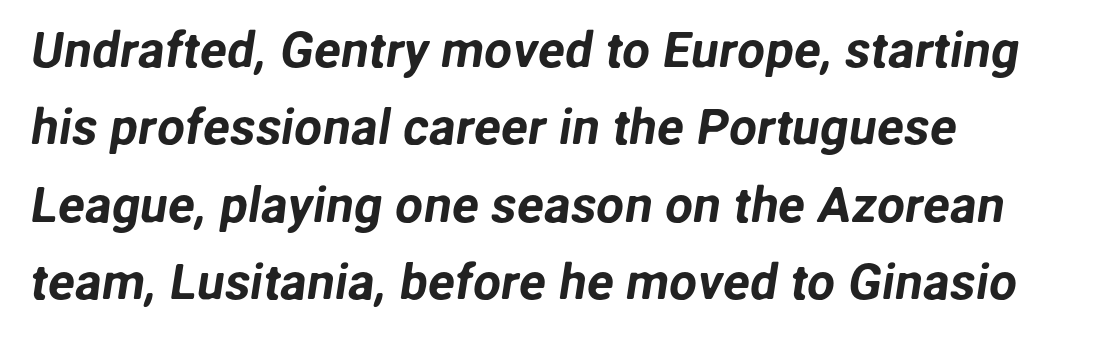
Q: Is the typeface a serif or a sans-serif typeface? A: Sans-serif.
Q: Is the text underlined? A: No.
Q: How is the paragraph aligned? A: Left-aligned.
Q: Is the spacing between letters normal or unusually wide? A: Normal.
Q: Is the spacing between lines tight, normal or loose? A: Normal.
Q: Width (condensed, normal, or wide)? A: Normal.
Q: Stroke contrast? A: Low.
Q: x-height? A: Medium.
Q: Monospaced? A: No.
